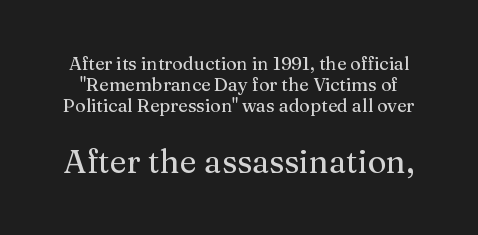
The image shows 32 px serif type, upright; set line spacing 1.18x, normal letter spacing, not underlined; the second (bottom) block is 1.78x larger; medium stroke contrast and a medium x-height.
